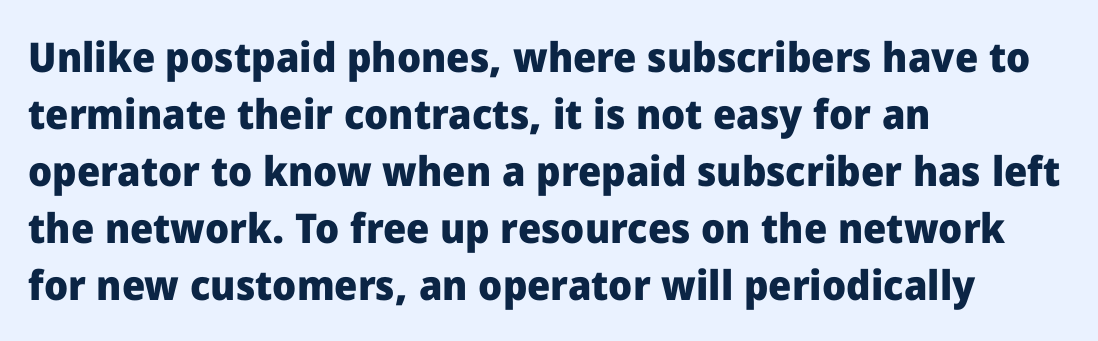
The image shows 41 px heavy sans-serif type, upright; set left-aligned, normal line spacing (1.39x), normal letter spacing, not underlined; low stroke contrast and a medium x-height.
